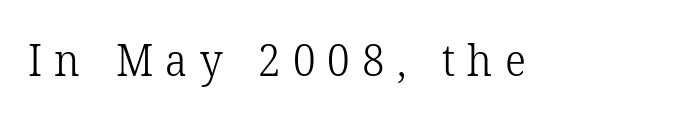
Does the lettering tilt? It doesn't — this is upright. Stems here are at most as thick as an everyday book face. Spacing between characters has been opened up far beyond the box default. The text was rendered using a seriffed face with decorative stroke endings.
